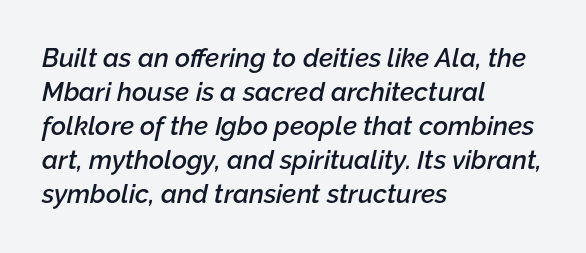
{"italic": "yes", "lean": "right", "slant_degrees": 12, "bold": "semi", "underline": "no", "align": "left", "line_spacing": "normal", "line_spacing_ratio": 1.31, "letter_spacing": "normal", "letter_spacing_em": 0.0, "glyph_px": 26}
